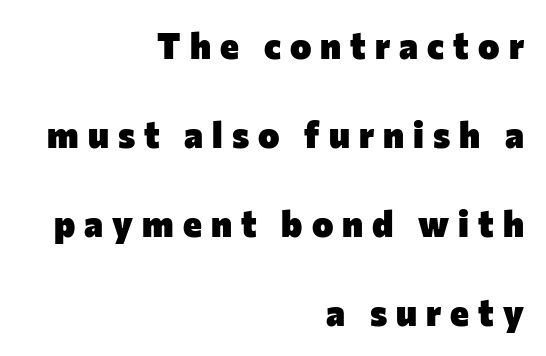
Q: Is the text bold? A: Yes.
Q: Is the text italic (slanted)? A: No, it is upright.
Q: Is the typeface a serif or a sans-serif typeface? A: Sans-serif.
Q: Is the text underlined? A: No.
Q: How is the paragraph aligned? A: Right-aligned.
Q: Is the spacing between letters normal or unusually wide? A: Unusually wide.
Q: Is the spacing between lines tight, normal or loose? A: Loose.
Q: Width (condensed, normal, or wide)? A: Normal.
Q: Stroke contrast? A: Low.
Q: x-height? A: Medium.
Q: Monospaced? A: No.
